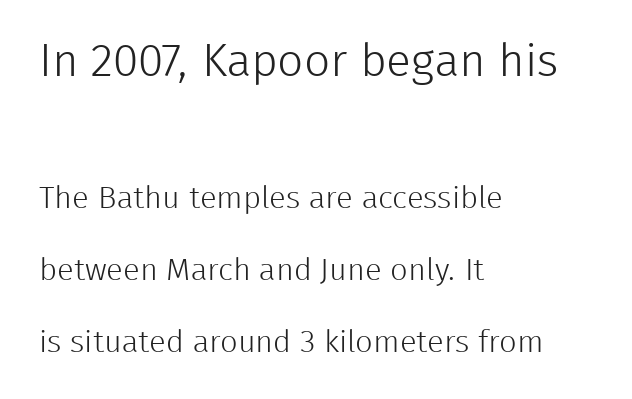
Each line starts at the same left margin while the right side varies. The more generous point size was reserved for the upper chunk. You could not count columns in this text — the font is proportionally spaced. The gaps between neighbouring characters are ordinary and unremarkable.
